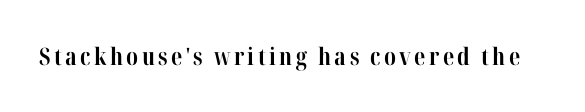
Q: Is the text bold? A: Yes.
Q: Is the text italic (slanted)? A: No, it is upright.
Q: Is the text underlined? A: No.
